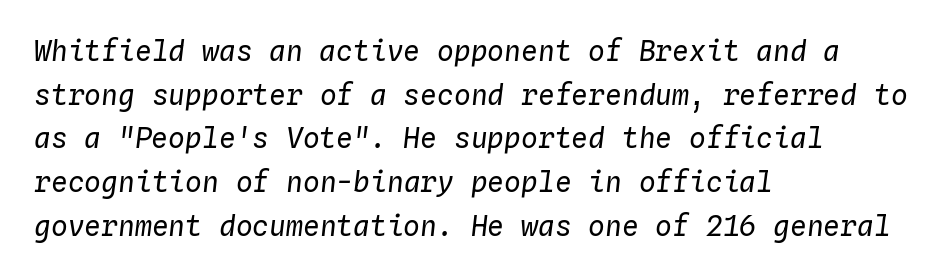
In terms of posture, this sample is oblique. The block of text has a typical density, with ordinary space between rows. Observe the ordinary spacing: letters are neighbours, not strangers. Letters rest on an invisible, unmarked baseline. Heaviness? Minimal to ordinary, like unemphasized prose. Every character here occupies the same horizontal width, giving the sample a typewriter-like rhythm.
